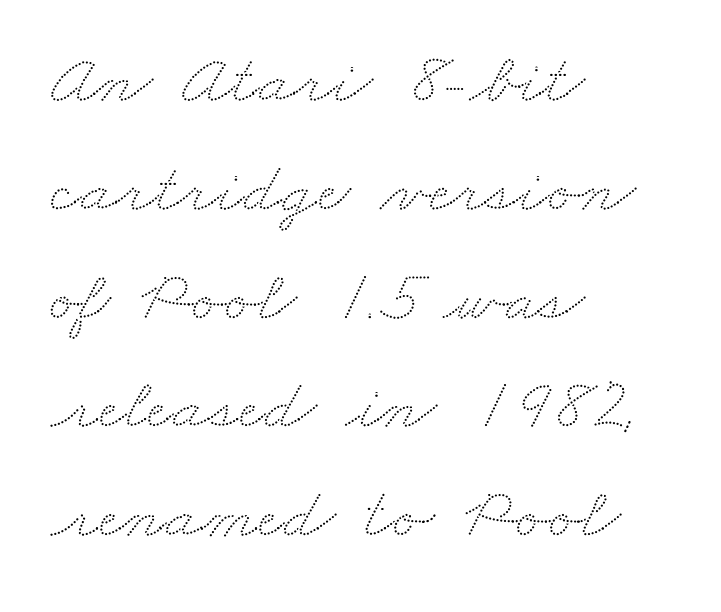
Q: Is the text underlined? A: No.
Q: How is the paragraph aligned? A: Left-aligned.
Q: Is the spacing between letters normal or unusually wide? A: Normal.
Q: Is the spacing between lines tight, normal or loose? A: Normal.
Q: Width (condensed, normal, or wide)? A: Wide.
Q: Stroke contrast? A: Low.
Q: x-height? A: Small.
Q: Monospaced? A: No.
